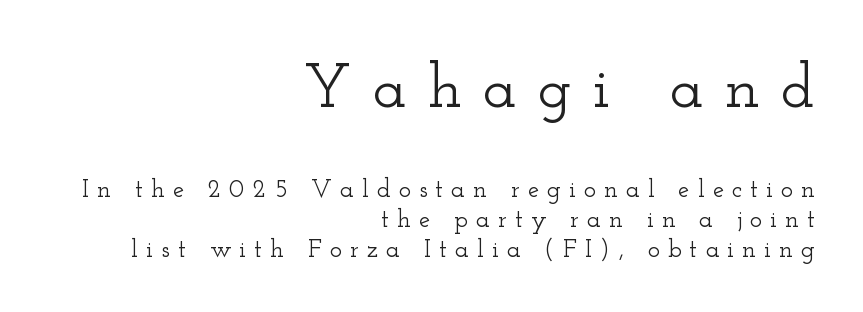
Q: Is the text italic (slanted)? A: No, it is upright.
Q: Is the typeface a serif or a sans-serif typeface? A: Serif.
Q: Is the text underlined? A: No.
Q: How is the paragraph aligned? A: Right-aligned.
Q: Is the spacing between letters normal or unusually wide? A: Unusually wide.
Q: Which block of text is set in a larger size, the first (top) or the second (bottom)? A: The first (top) one.
Q: Width (condensed, normal, or wide)? A: Wide.
Q: Stroke contrast? A: Low.
Q: x-height? A: Small.
Q: Monospaced? A: No.
